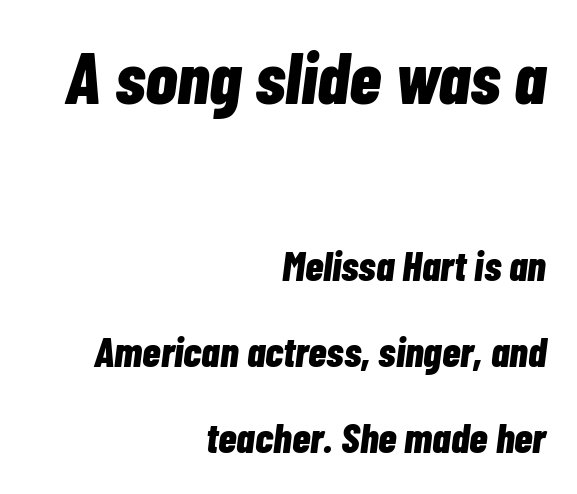
{"italic": "yes", "lean": "right", "slant_degrees": 7, "bold": "yes", "weight": "bold", "width": "condensed", "stroke_contrast": "low", "x_height": "medium", "monospaced": "no", "underline": "no", "align": "right", "line_spacing": "loose", "line_spacing_ratio": 2.05, "letter_spacing": "normal", "letter_spacing_em": 0.0, "larger_block": "first", "size_ratio": 1.74, "glyph_px": 73}
